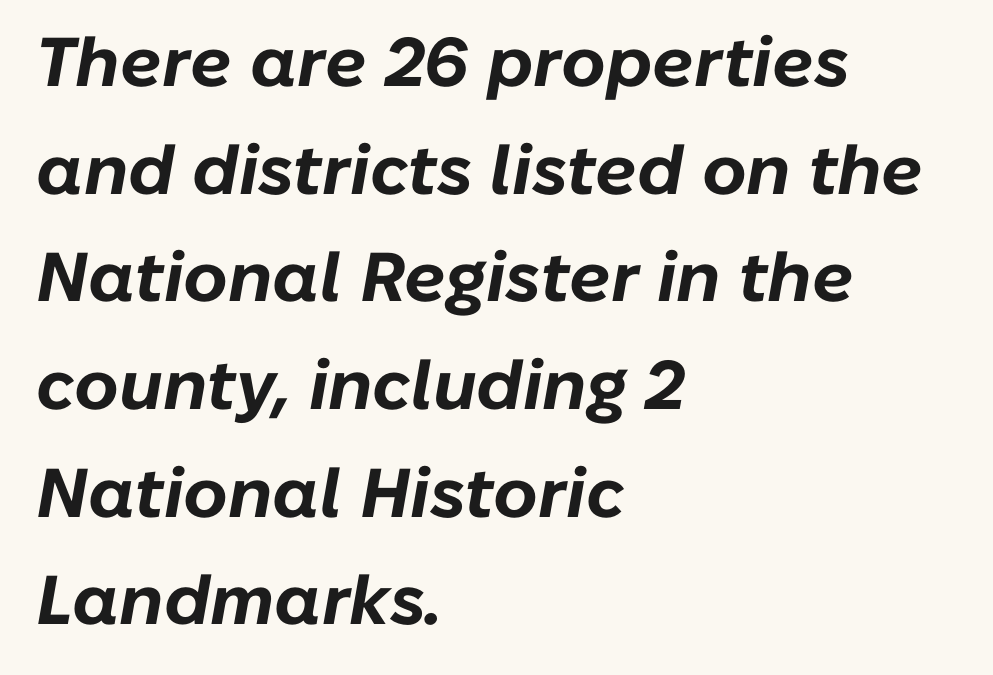
{"italic": "yes", "lean": "right", "slant_degrees": 10, "bold": "yes", "weight": "bold", "width": "normal", "stroke_contrast": "low", "x_height": "medium", "monospaced": "no", "underline": "no", "align": "left", "line_spacing": "normal", "line_spacing_ratio": 1.56, "letter_spacing": "normal", "letter_spacing_em": 0.0, "glyph_px": 69}
